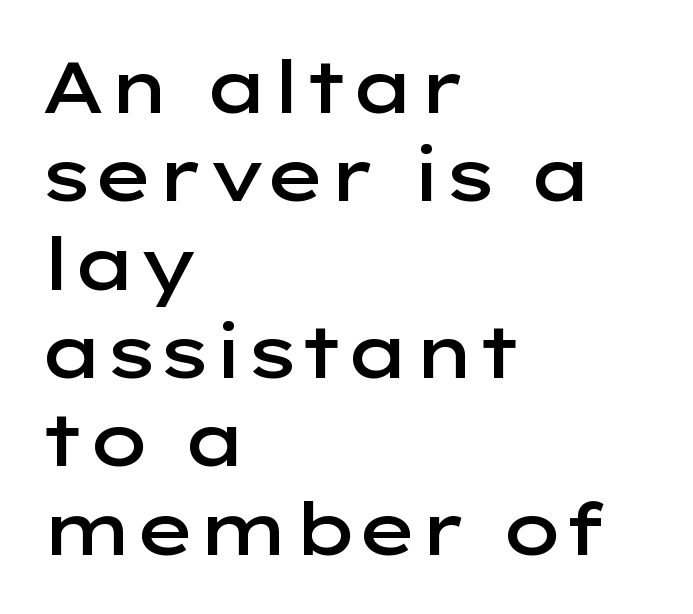
Q: Is the text bold? A: Semi-bold.
Q: Is the text italic (slanted)? A: No, it is upright.
Q: Is the typeface a serif or a sans-serif typeface? A: Sans-serif.
Q: Is the text underlined? A: No.
Q: How is the paragraph aligned? A: Left-aligned.
Q: Is the spacing between letters normal or unusually wide? A: Normal.
Q: Width (condensed, normal, or wide)? A: Wide.
Q: Stroke contrast? A: Low.
Q: x-height? A: Medium.
Q: Monospaced? A: No.
